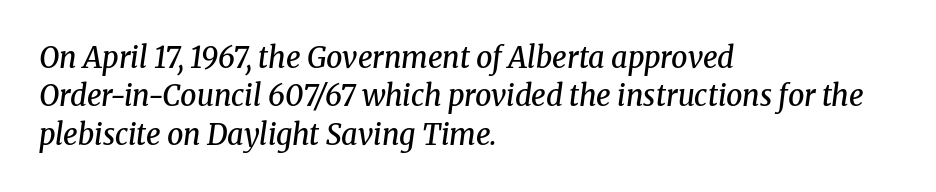
{"serif": "yes", "italic": "yes", "lean": "right", "slant_degrees": 8, "bold": "semi", "weight": "semibold", "width": "normal", "stroke_contrast": "medium", "x_height": "medium", "monospaced": "no", "underline": "no", "align": "left", "line_spacing": "normal", "line_spacing_ratio": 1.32, "letter_spacing": "normal", "letter_spacing_em": 0.0, "glyph_px": 29}
